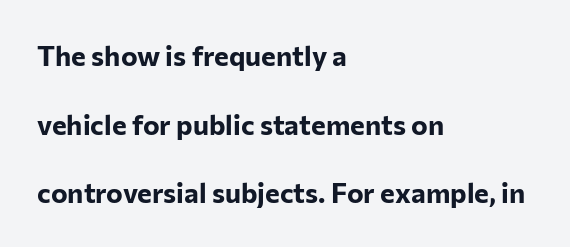
Note the varied advance widths — an 'i' is clearly narrower than an 'm'. Stroke terminals: plain, sans-serif. Reading down the column, the eye jumps a long way to each next line. Italic? Not at all — the glyphs are vertical. Nothing unusual about the tracking: characters are spaced as the font intends.
